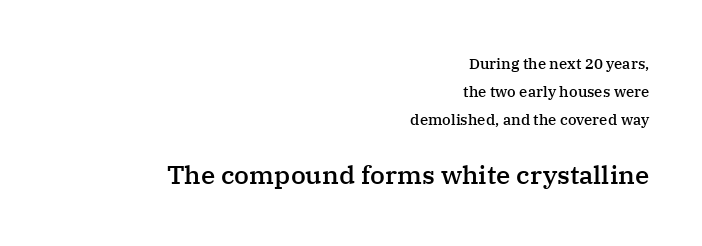
Bigger letters appear in the bottom chunk; the top chunk is reduced. The letterforms sit shoulder to shoulder at normal distance. Every character sits straight up, as roman type does. Its strokes are somewhat broadened, the hallmark of semibold type.
